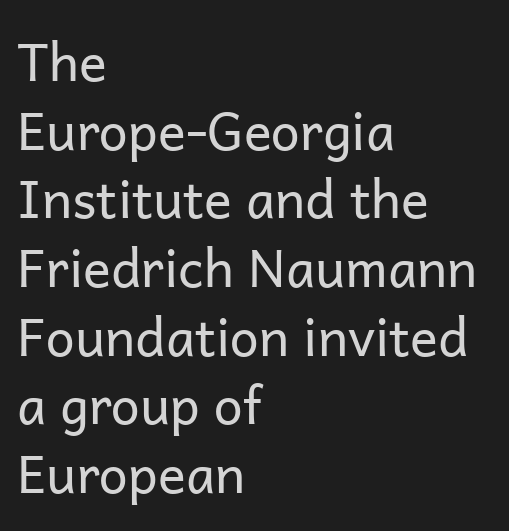
The lettering holds an erect, upright posture throughout. These lines keep a tight, regular rhythm from letter to letter. Lines of text with bare space underneath. Does the copy run flush right? No — it runs flush left. Bold? No — there's no thickening of the strokes. You could not count columns in this text — the font is proportionally spaced.
